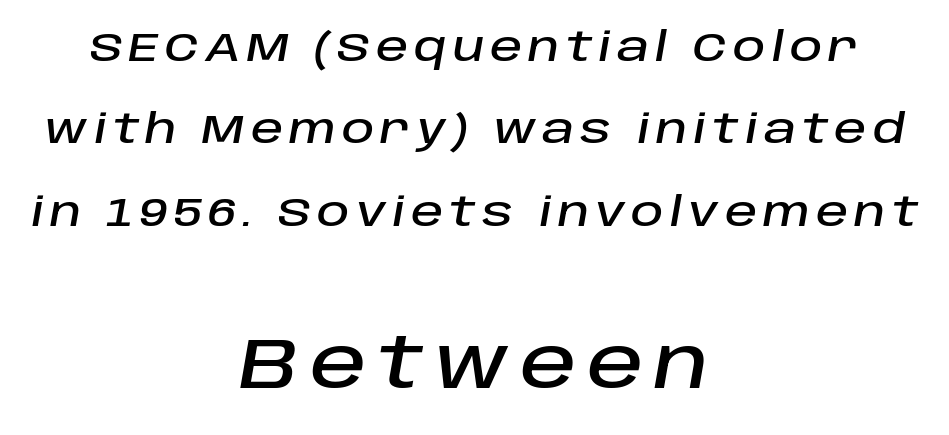
{"italic": "yes", "lean": "right", "slant_degrees": 10, "width": "normal", "stroke_contrast": "low", "x_height": "large", "monospaced": "no", "underline": "no", "align": "center", "line_spacing": "loose", "line_spacing_ratio": 2.06, "larger_block": "second", "size_ratio": 1.75, "glyph_px": 70}
